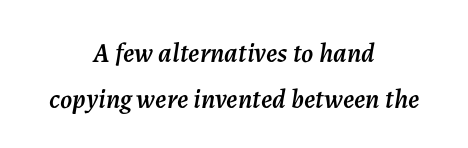
Evenly set lines give the paragraph a standard silhouette. This sample is center-justified, so both line endings float freely. A bare baseline throughout the passage. The specimen reads as italic at a glance. No extra tracking has been applied to these lines.
